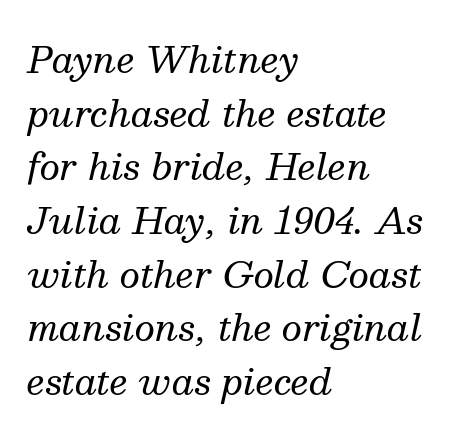
{"serif": "yes", "italic": "yes", "lean": "right", "slant_degrees": 13, "bold": "no", "weight": "regular", "width": "normal", "stroke_contrast": "medium", "x_height": "medium", "monospaced": "no", "underline": "no", "align": "left", "line_spacing": "normal", "line_spacing_ratio": 1.49, "letter_spacing": "normal", "letter_spacing_em": 0.0, "glyph_px": 36}
